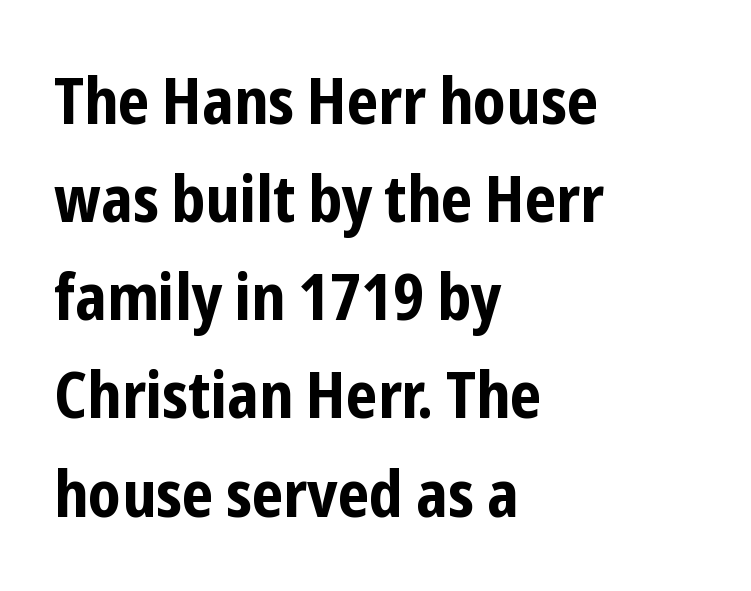
{"serif": "no", "italic": "no", "bold": "yes", "weight": "bold", "width": "condensed", "stroke_contrast": "low", "x_height": "medium", "monospaced": "no", "underline": "no", "align": "left", "line_spacing": "normal", "line_spacing_ratio": 1.51, "letter_spacing": "normal", "letter_spacing_em": 0.0, "glyph_px": 65}
